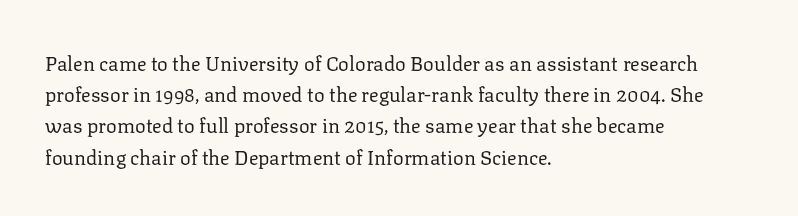
The image shows 20 px text type, upright; set left-aligned, normal line spacing (1.56x), normal letter spacing, not underlined.
